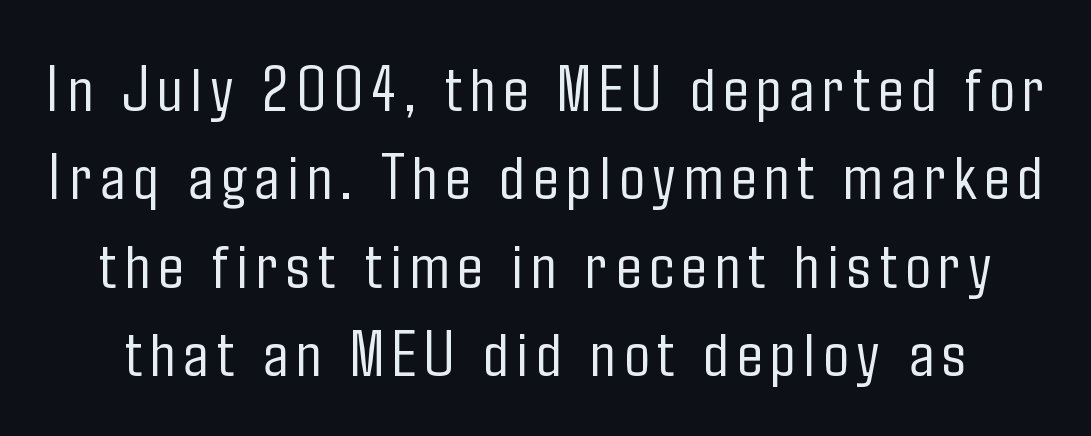
The image shows 67 px light, condensed sans-serif type, upright; set normal line spacing (1.32x), not underlined; low stroke contrast and a medium x-height.
